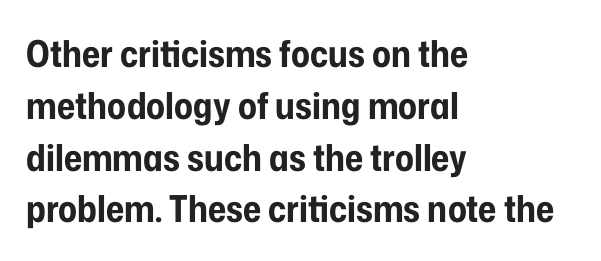
Q: Is the text bold? A: Yes.
Q: Is the text italic (slanted)? A: No, it is upright.
Q: Is the typeface a serif or a sans-serif typeface? A: Sans-serif.
Q: Is the text underlined? A: No.
Q: How is the paragraph aligned? A: Left-aligned.
Q: Is the spacing between letters normal or unusually wide? A: Normal.
Q: Is the spacing between lines tight, normal or loose? A: Normal.
Q: Width (condensed, normal, or wide)? A: Condensed.
Q: Stroke contrast? A: Low.
Q: x-height? A: Medium.
Q: Monospaced? A: No.
